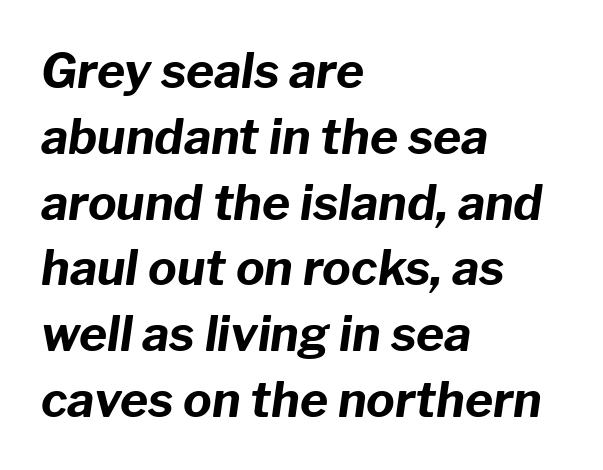
Q: Is the text bold? A: Yes.
Q: Is the text italic (slanted)? A: Yes, it leans right by about 8 degrees.
Q: Is the text underlined? A: No.
Q: How is the paragraph aligned? A: Left-aligned.
Q: Is the spacing between letters normal or unusually wide? A: Normal.
Q: Is the spacing between lines tight, normal or loose? A: Normal.
Q: Width (condensed, normal, or wide)? A: Normal.
Q: Stroke contrast? A: Low.
Q: x-height? A: Medium.
Q: Monospaced? A: No.
